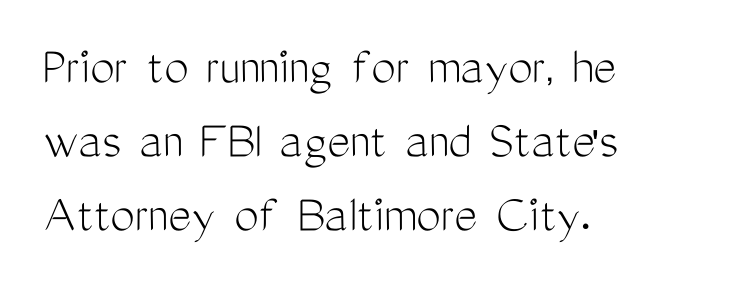
{"serif": "no", "italic": "no", "bold": "no", "weight": "light", "width": "condensed", "stroke_contrast": "medium", "x_height": "medium", "monospaced": "no", "underline": "no", "align": "left", "line_spacing": "normal", "line_spacing_ratio": 1.35, "letter_spacing": "normal", "letter_spacing_em": 0.0, "glyph_px": 55}
